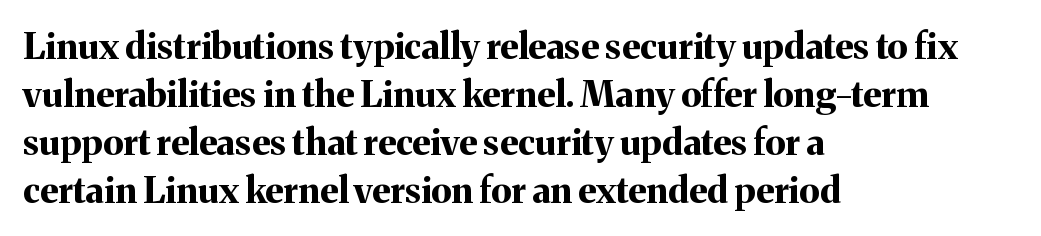
Q: Is the text bold? A: Yes.
Q: Is the text italic (slanted)? A: No, it is upright.
Q: Is the typeface a serif or a sans-serif typeface? A: Serif.
Q: Is the text underlined? A: No.
Q: How is the paragraph aligned? A: Left-aligned.
Q: Is the spacing between letters normal or unusually wide? A: Normal.
Q: Is the spacing between lines tight, normal or loose? A: Normal.
Q: Width (condensed, normal, or wide)? A: Normal.
Q: Stroke contrast? A: Medium.
Q: x-height? A: Medium.
Q: Monospaced? A: No.
